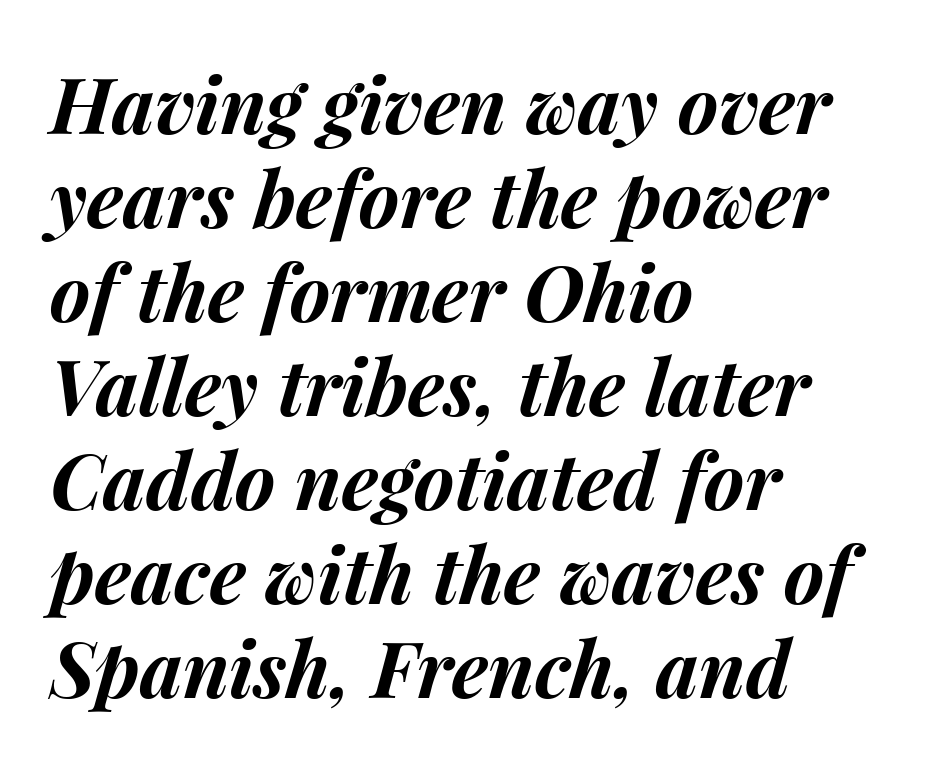
Q: Is the text bold? A: Yes.
Q: Is the text italic (slanted)? A: Yes, it leans right by about 15 degrees.
Q: Is the text underlined? A: No.
Q: How is the paragraph aligned? A: Left-aligned.
Q: Is the spacing between letters normal or unusually wide? A: Normal.
Q: Width (condensed, normal, or wide)? A: Normal.
Q: Stroke contrast? A: Medium.
Q: x-height? A: Medium.
Q: Monospaced? A: No.
